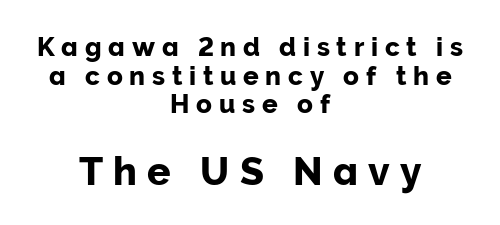
Q: Is the text italic (slanted)? A: No, it is upright.
Q: Is the typeface a serif or a sans-serif typeface? A: Sans-serif.
Q: Is the text underlined? A: No.
Q: How is the paragraph aligned? A: Centered.
Q: Is the spacing between letters normal or unusually wide? A: Unusually wide.
Q: Is the spacing between lines tight, normal or loose? A: Tight.
Q: Which block of text is set in a larger size, the first (top) or the second (bottom)? A: The second (bottom) one.
Q: Width (condensed, normal, or wide)? A: Normal.
Q: Stroke contrast? A: Low.
Q: x-height? A: Medium.
Q: Monospaced? A: No.
